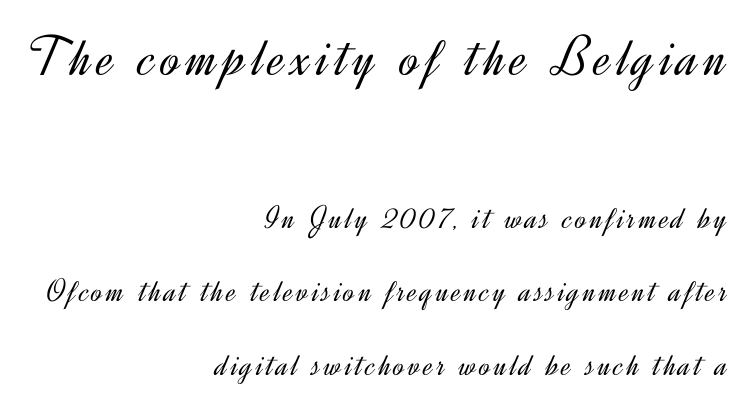
{"serif": "no", "bold": "no", "weight": "light", "width": "normal", "x_height": "small", "monospaced": "no", "underline": "no", "align": "right", "line_spacing": "loose", "line_spacing_ratio": 2.23, "larger_block": "first", "size_ratio": 1.76, "glyph_px": 58}
